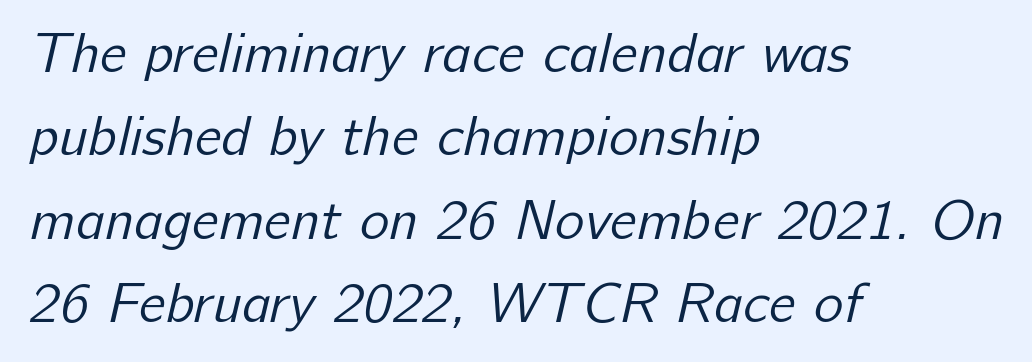
In CSS terms this would be text-align: left. The space beneath each line is pristine and unruled. Observe the absence of serifs on each vertical stroke in this sample. Note the varied advance widths — an 'i' is clearly narrower than an 'm'.
